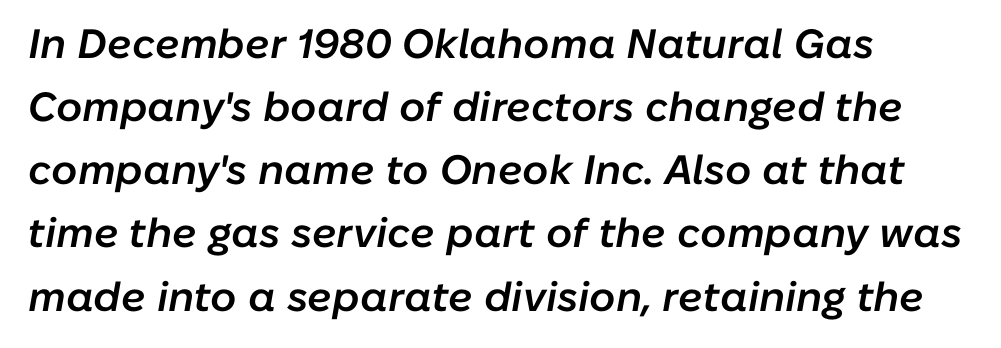
{"italic": "yes", "lean": "right", "slant_degrees": 10, "bold": "semi", "weight": "semibold", "width": "normal", "stroke_contrast": "low", "x_height": "medium", "monospaced": "no", "underline": "no", "align": "left", "line_spacing": "normal", "line_spacing_ratio": 1.54, "letter_spacing": "normal", "letter_spacing_em": 0.0, "glyph_px": 41}
